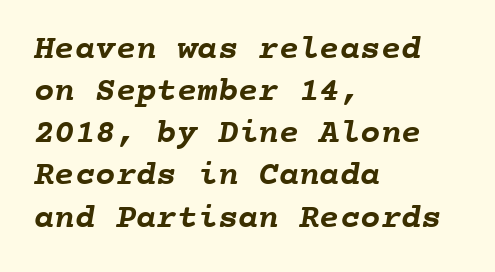
{"bold": "yes", "weight": "semibold", "width": "normal", "stroke_contrast": "low", "x_height": "medium", "monospaced": "yes", "underline": "no", "align": "left", "line_spacing_ratio": 1.24, "letter_spacing": "normal", "letter_spacing_em": 0.0, "glyph_px": 34}
